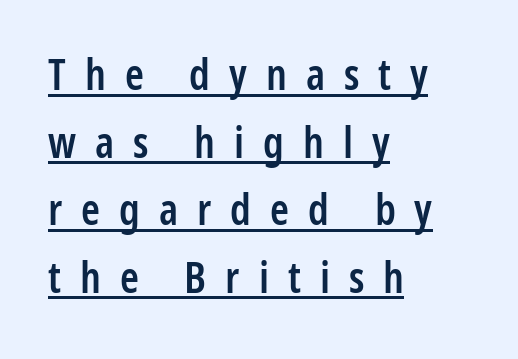
{"serif": "no", "italic": "no", "bold": "semi", "weight": "semibold", "width": "condensed", "stroke_contrast": "low", "x_height": "medium", "monospaced": "no", "underline": "yes", "align": "left", "line_spacing": "normal", "line_spacing_ratio": 1.57, "letter_spacing": "wide", "letter_spacing_em": 0.44, "glyph_px": 43}
